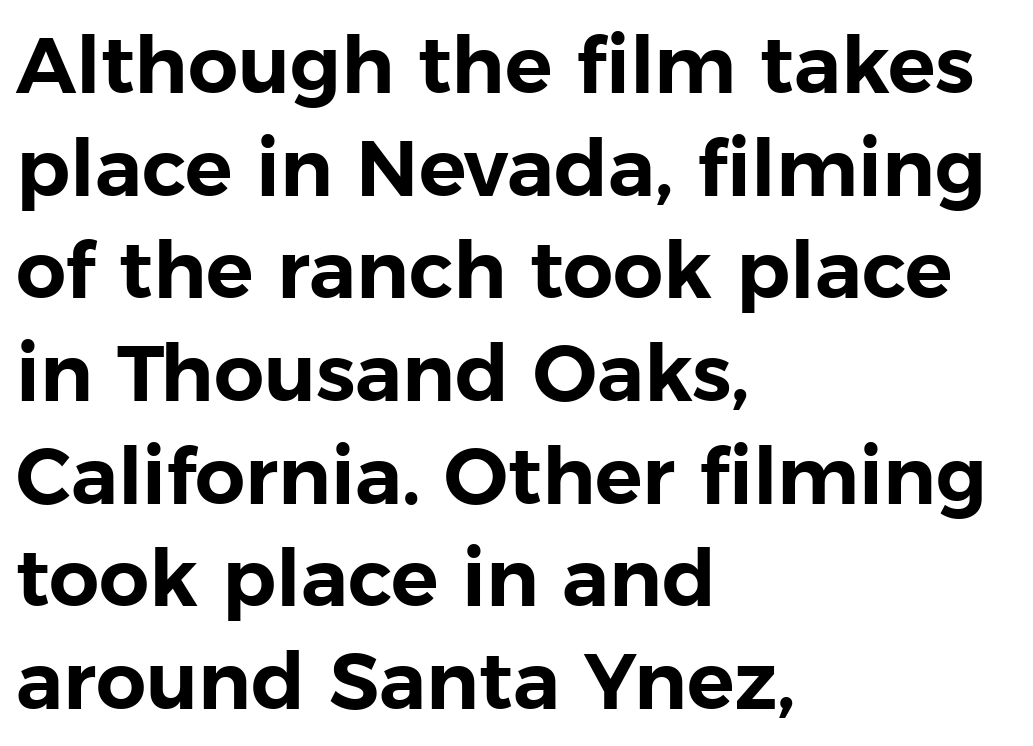
A typesetter would call this zero additional tracking. Font category for this specimen: sans-serif. A classic flush-left, rag-right setting is used for this passage. Anything drawn beneath the words? Only blank space. Character widths vary here, with narrow letters taking less room than wide ones.
